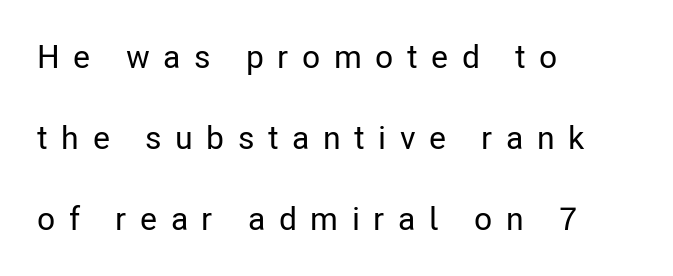
Nope, not italic — everything's standing straight. Type style note: lacks serifs. The horizontal fit of the characters is loose and conspicuously gappy. Whoever set this chose breathing room over compactness in the vertical rhythm. The specimen omits any rule beneath the text block's lines.
